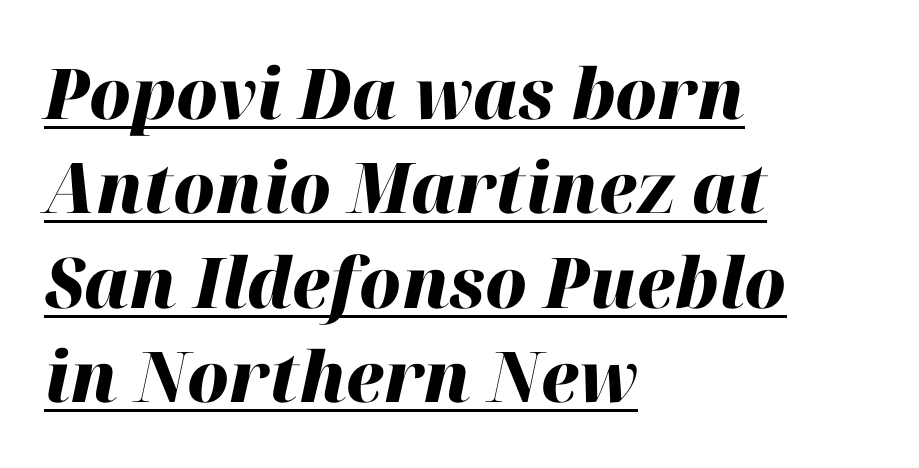
{"italic": "yes", "lean": "right", "slant_degrees": 12, "bold": "yes", "weight": "heavy", "width": "normal", "stroke_contrast": "high", "x_height": "medium", "monospaced": "no", "underline": "yes", "align": "left", "line_spacing": "normal", "line_spacing_ratio": 1.35, "letter_spacing": "normal", "letter_spacing_em": 0.0, "glyph_px": 70}
